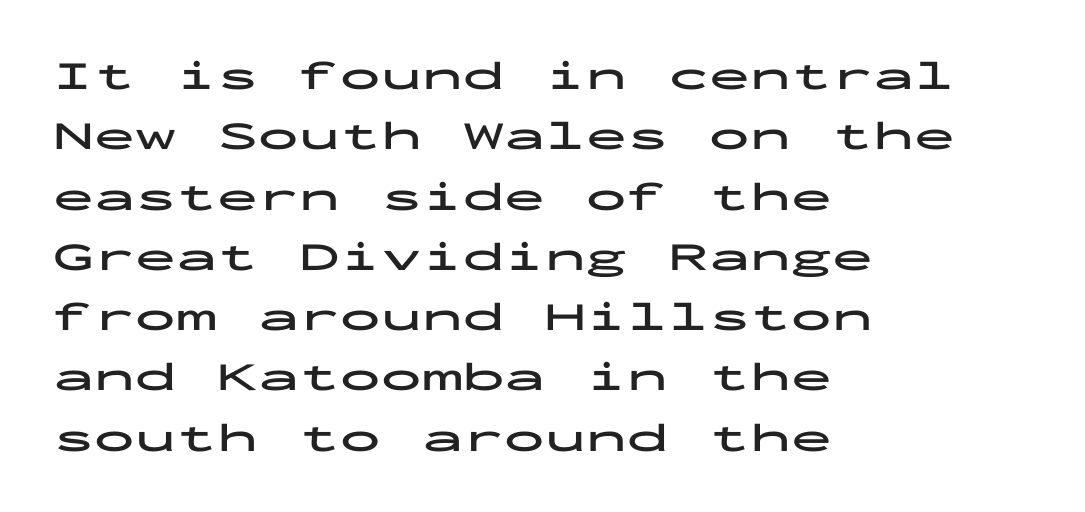
Q: Is the text bold? A: Yes.
Q: Is the text italic (slanted)? A: No, it is upright.
Q: Is the typeface a serif or a sans-serif typeface? A: Sans-serif.
Q: Is the text underlined? A: No.
Q: How is the paragraph aligned? A: Left-aligned.
Q: Is the spacing between letters normal or unusually wide? A: Normal.
Q: Is the spacing between lines tight, normal or loose? A: Normal.
Q: Width (condensed, normal, or wide)? A: Wide.
Q: Stroke contrast? A: Low.
Q: x-height? A: Medium.
Q: Monospaced? A: Yes.
